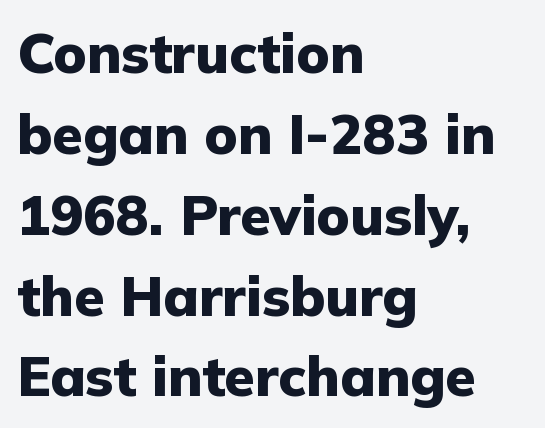
The paragraph shown leans on its left margin. Posture: upright roman. Honestly, there is no underline to notice here at all. The letters carry no serifs — their stems end cleanly without finishing strokes. The vertical gap from one line to the next is medium. Each letter keeps its own natural width here, so spacing adapts to shape.
